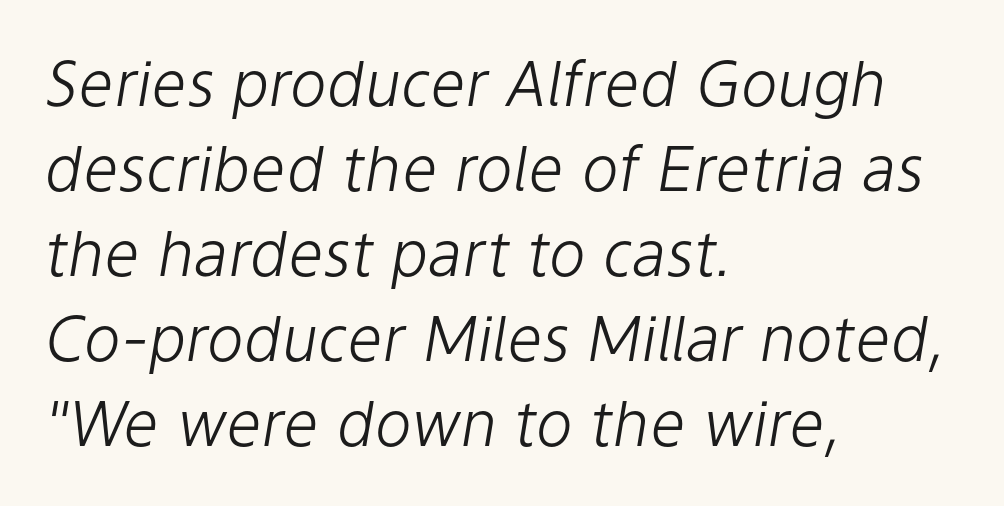
{"italic": "yes", "lean": "right", "slant_degrees": 9, "bold": "no", "weight": "light", "width": "normal", "stroke_contrast": "low", "x_height": "medium", "monospaced": "no", "underline": "no", "align": "left", "line_spacing": "normal", "line_spacing_ratio": 1.37, "letter_spacing": "normal", "letter_spacing_em": 0.0, "glyph_px": 62}
